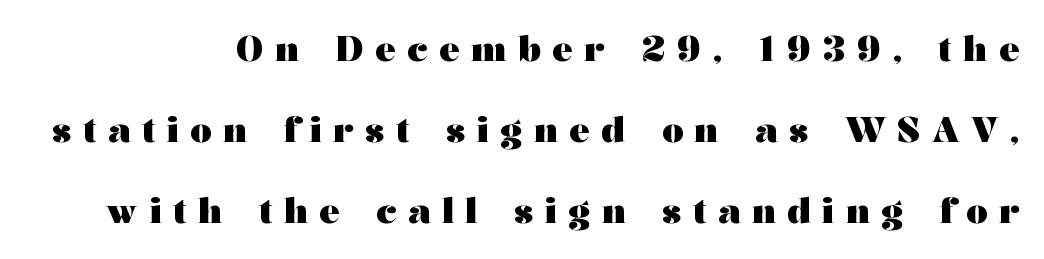
Q: Is the text bold? A: Yes.
Q: Is the text italic (slanted)? A: No, it is upright.
Q: Is the typeface a serif or a sans-serif typeface? A: Serif.
Q: Is the text underlined? A: No.
Q: Is the spacing between letters normal or unusually wide? A: Unusually wide.
Q: Is the spacing between lines tight, normal or loose? A: Loose.
Q: Width (condensed, normal, or wide)? A: Wide.
Q: Stroke contrast? A: Medium.
Q: x-height? A: Medium.
Q: Monospaced? A: No.
